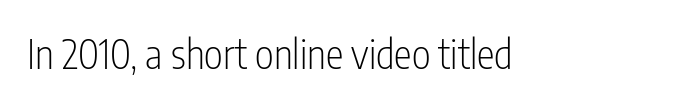
{"serif": "no", "italic": "no", "bold": "no", "weight": "light", "width": "condensed", "stroke_contrast": "low", "x_height": "medium", "monospaced": "no", "underline": "no", "letter_spacing": "normal", "letter_spacing_em": 0.0, "glyph_px": 40}
